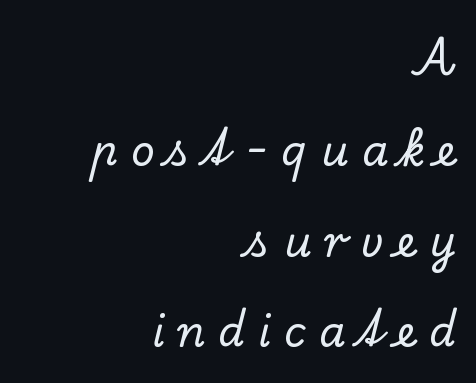
The rendering uses natural spacing where letterforms have individual widths. Unmarked baselines from the first word to the last. The paragraph has a hard right edge and a soft left edge.
